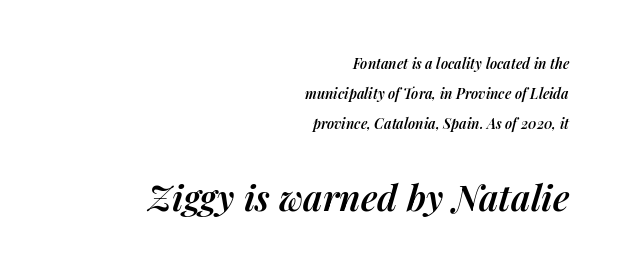
Q: Is the text bold? A: Semi-bold.
Q: Is the text italic (slanted)? A: Yes, it leans right by about 14 degrees.
Q: Is the text underlined? A: No.
Q: How is the paragraph aligned? A: Right-aligned.
Q: Is the spacing between letters normal or unusually wide? A: Normal.
Q: Is the spacing between lines tight, normal or loose? A: Loose.
Q: Which block of text is set in a larger size, the first (top) or the second (bottom)? A: The second (bottom) one.
Q: Width (condensed, normal, or wide)? A: Normal.
Q: Stroke contrast? A: Medium.
Q: x-height? A: Medium.
Q: Monospaced? A: No.
